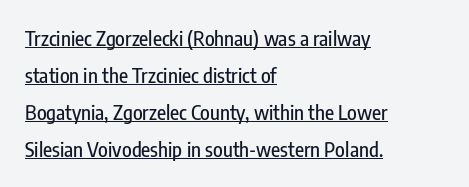
The letters sit at their default tracking, neither squeezed nor spread. The rendering uses the underline text-decoration. This sample uses an upright cut, with every glyph sitting square on the baseline. Line beginnings align vertically; line endings do not.
